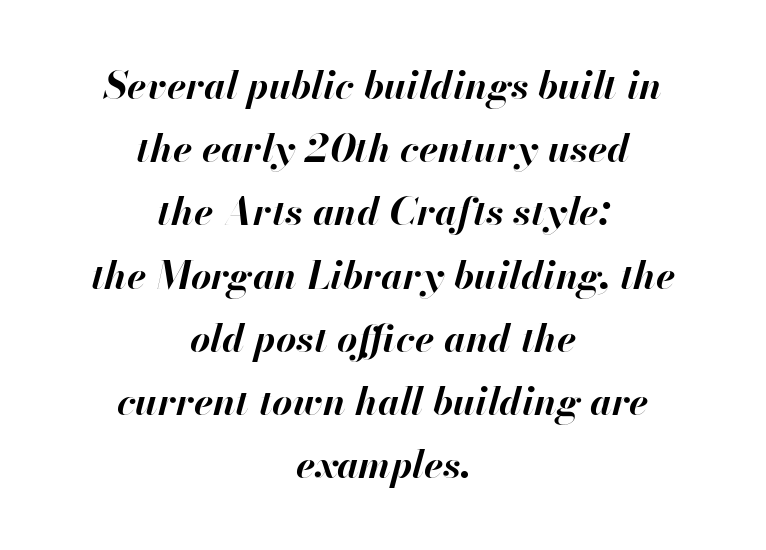
Lines of text with bare space underneath. Looking at the ascenders, they clearly lean. Spacing between characters is what you'd get straight out of the box. These lines sit exactly where default settings would place them. The strokes are fattened all the way to bold.
